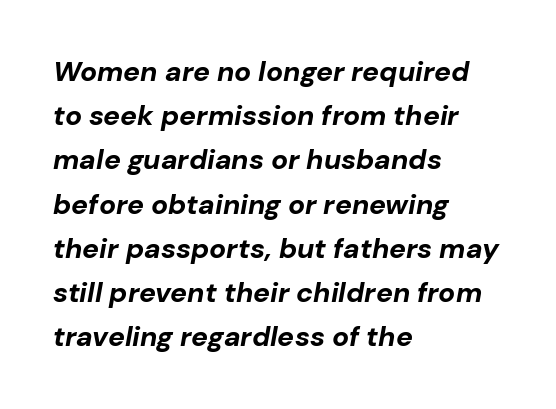
{"italic": "yes", "lean": "right", "slant_degrees": 10, "bold": "yes", "weight": "bold", "width": "normal", "stroke_contrast": "low", "x_height": "medium", "monospaced": "no", "underline": "no", "align": "left", "line_spacing": "normal", "line_spacing_ratio": 1.58, "letter_spacing": "normal", "letter_spacing_em": 0.0, "glyph_px": 28}
